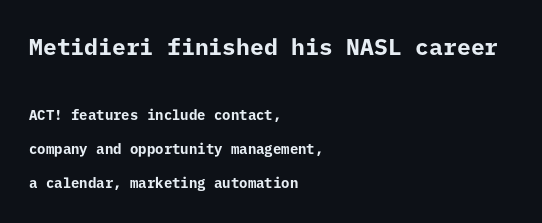
Between these two stacked blocks, the higher one wins on size. Vertical spacing — loose. The lettering stays uniformly vertical, giving the passage a roman look. A dark, heavy texture on the line: the type is bold. Which margin do the lines hug? The left one — the right edge is uneven.
